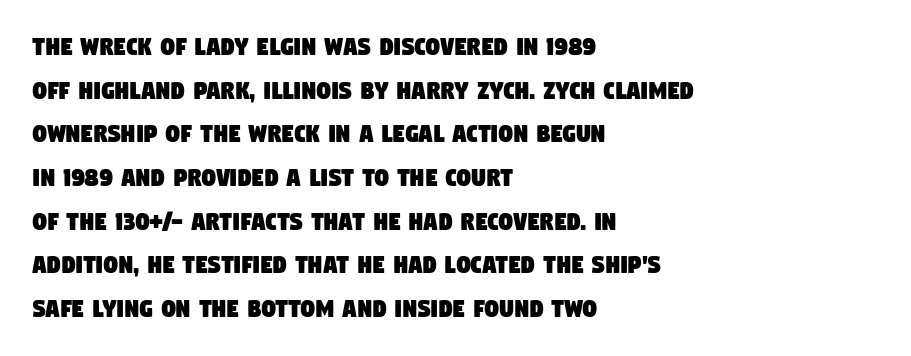
Type style note: lacks serifs. Notice how descenders clear the ascenders below comfortably — that's standard leading. Caption: standard tracking, unaltered. The face used here is proportionally spaced, like ordinary book or web type. These lines are set flush left with a ragged right edge. The area under the type is left untouched.
